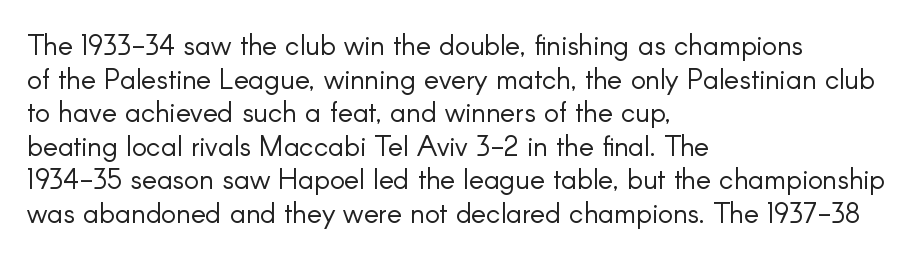
Q: Is the text bold? A: No.
Q: Is the text italic (slanted)? A: No, it is upright.
Q: Is the typeface a serif or a sans-serif typeface? A: Sans-serif.
Q: Is the text underlined? A: No.
Q: How is the paragraph aligned? A: Left-aligned.
Q: Is the spacing between letters normal or unusually wide? A: Normal.
Q: Width (condensed, normal, or wide)? A: Normal.
Q: Stroke contrast? A: Low.
Q: x-height? A: Small.
Q: Monospaced? A: No.
